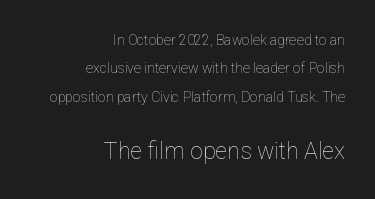
{"italic": "no", "bold": "no", "underline": "no", "align": "right", "line_spacing": "loose", "line_spacing_ratio": 2.03, "letter_spacing": "normal", "letter_spacing_em": 0.0, "larger_block": "second", "size_ratio": 1.64, "glyph_px": 23}
